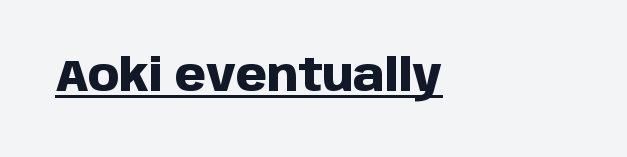
{"serif": "no", "italic": "no", "bold": "yes", "weight": "heavy", "width": "normal", "stroke_contrast": "low", "x_height": "large", "monospaced": "no", "underline": "yes", "align": "left", "letter_spacing": "normal", "letter_spacing_em": 0.0, "glyph_px": 45}
